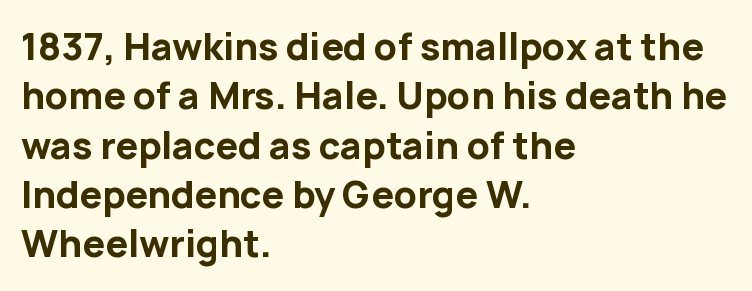
The image shows 36 px bold sans-serif type, upright; set left-aligned, normal line spacing (1.37x), normal letter spacing, not underlined; low stroke contrast and a medium x-height.
